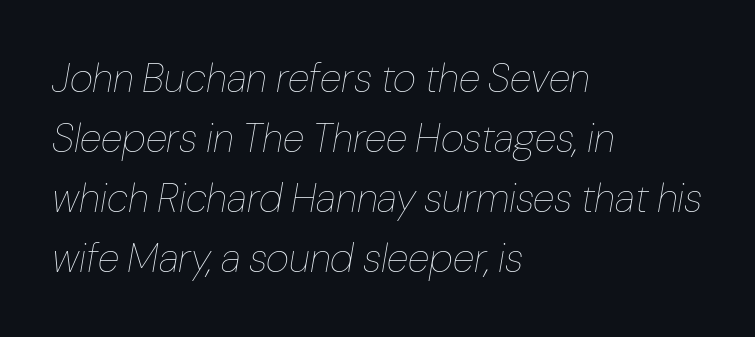
A classic flush-left, rag-right setting is used for this passage. The typesetting does not lean heavy: it is not bold. Students, note that the glyphs here touch the page at normal intervals. How would I describe the line gaps? Plain and ordinary. The words here are not underlined.
